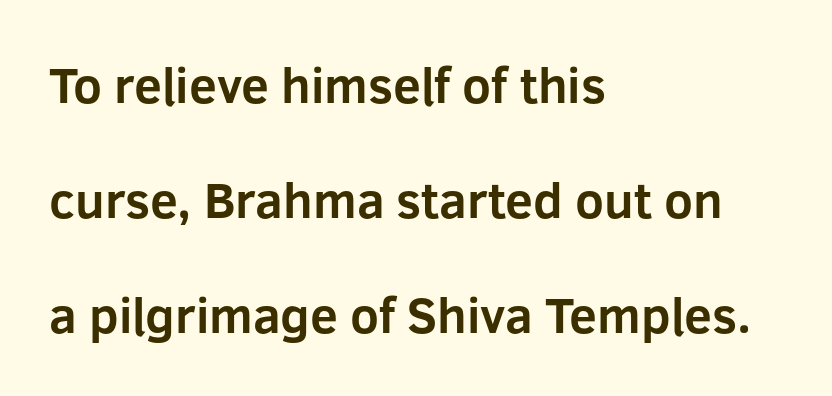
The image shows 50 px bold sans-serif type, upright; set left-aligned, loose line spacing (2.3x), normal letter spacing, not underlined; low stroke contrast and a medium x-height.
